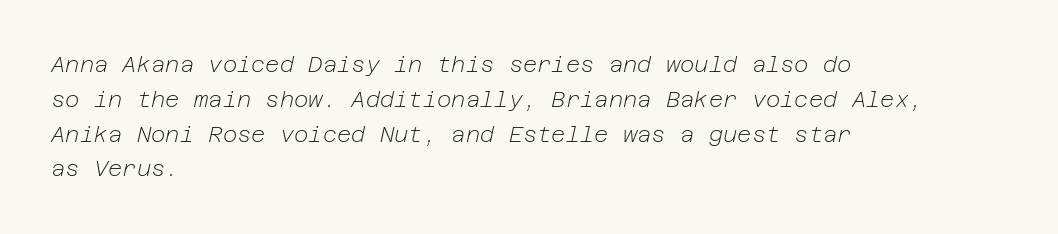
Q: Is the text bold? A: No.
Q: Is the text italic (slanted)? A: Yes, it leans right by about 12 degrees.
Q: Is the text underlined? A: No.
Q: How is the paragraph aligned? A: Left-aligned.
Q: Is the spacing between letters normal or unusually wide? A: Normal.
Q: Is the spacing between lines tight, normal or loose? A: Normal.
